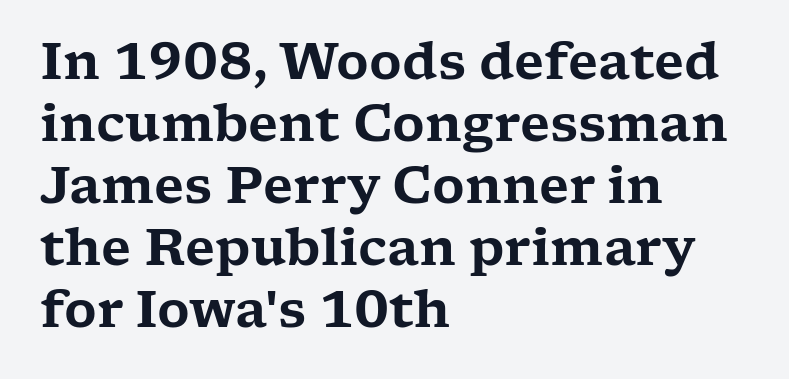
Is the letter spacing exaggerated? No — it looks like the ordinary default. Descenders hang freely into open space. Tall strokes in this sample are plumb rather than angled. This sample uses a serif face. Teacher's note: observe the even left margin — that is flush-left alignment.
